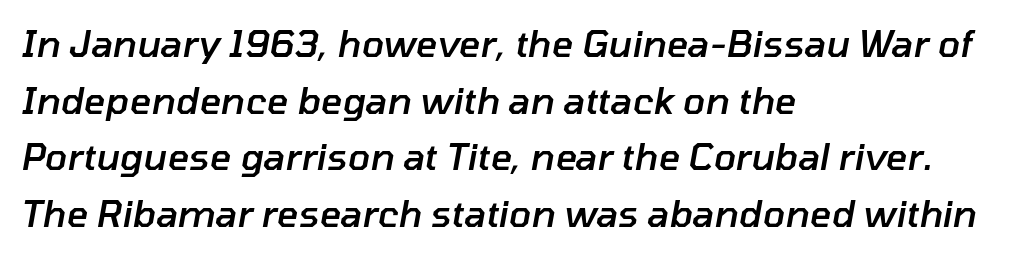
Q: Is the text bold? A: Semi-bold.
Q: Is the text italic (slanted)? A: Yes, it leans right by about 10 degrees.
Q: Is the text underlined? A: No.
Q: How is the paragraph aligned? A: Left-aligned.
Q: Is the spacing between letters normal or unusually wide? A: Normal.
Q: Is the spacing between lines tight, normal or loose? A: Normal.
Q: Width (condensed, normal, or wide)? A: Normal.
Q: Stroke contrast? A: Low.
Q: x-height? A: Medium.
Q: Monospaced? A: No.
